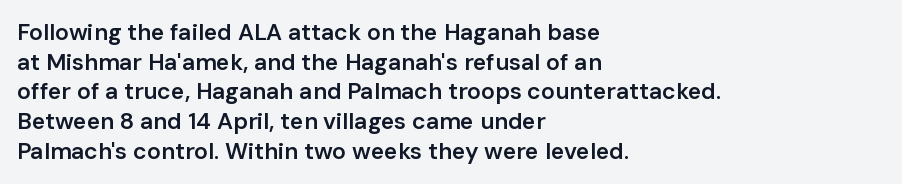
Q: Is the text bold? A: Semi-bold.
Q: Is the text italic (slanted)? A: No, it is upright.
Q: Is the text underlined? A: No.
Q: How is the paragraph aligned? A: Left-aligned.
Q: Is the spacing between letters normal or unusually wide? A: Normal.
Q: Is the spacing between lines tight, normal or loose? A: Normal.
